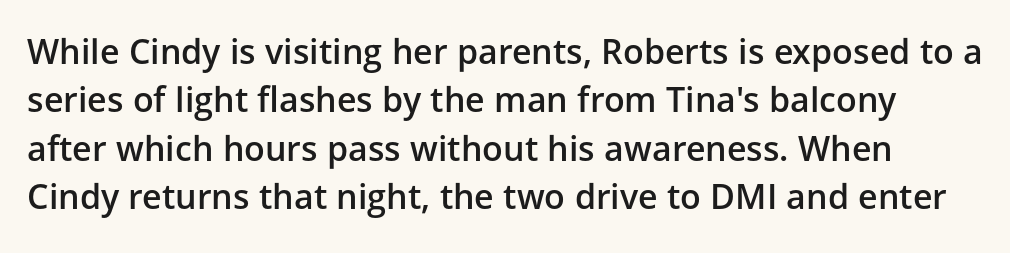
Q: Is the text bold? A: Semi-bold.
Q: Is the text italic (slanted)? A: No, it is upright.
Q: Is the typeface a serif or a sans-serif typeface? A: Sans-serif.
Q: Is the text underlined? A: No.
Q: Is the spacing between letters normal or unusually wide? A: Normal.
Q: Is the spacing between lines tight, normal or loose? A: Normal.
Q: Width (condensed, normal, or wide)? A: Normal.
Q: Stroke contrast? A: Low.
Q: x-height? A: Medium.
Q: Monospaced? A: No.
